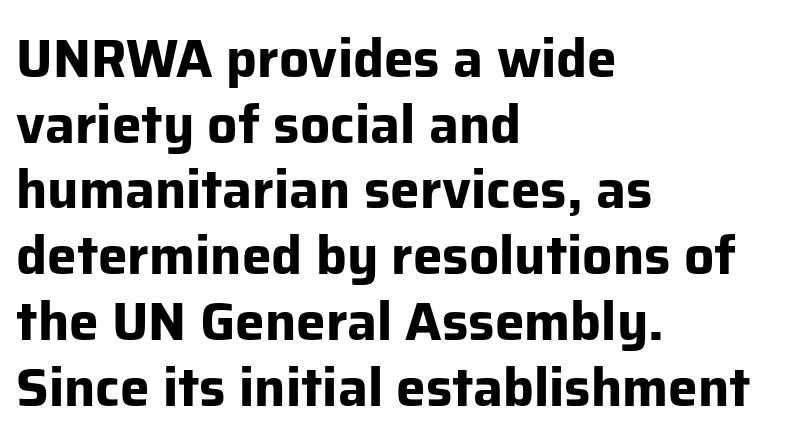
Strokes here are thick enough to call this a true bold. Tracking value appears to be zero — textbook default spacing. Ordinary non-slanted type is in use. Note: no serifs on the glyphs.
